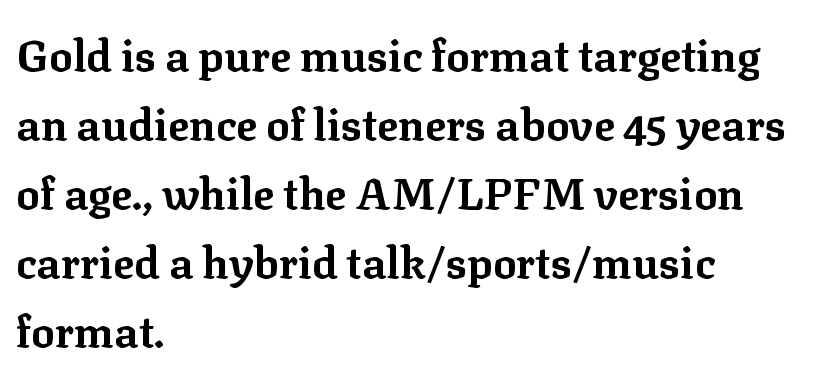
These lines are composed in type with serifs. Each row of text sits above clean, open space. The letterforms sit shoulder to shoulder at normal distance. Plenty of ink on the page — the face is bold. The typesetter chose a ragged-right arrangement here. No italicization has been applied; the sample stays upright.
